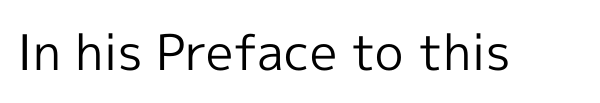
The image shows 49 px regular-weight sans-serif type, upright; set normal letter spacing, not underlined; a medium x-height.
